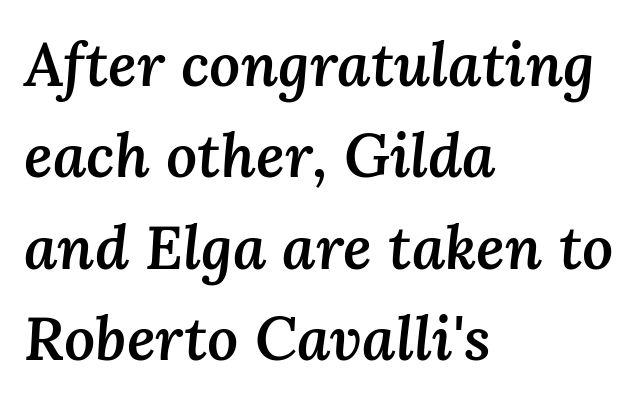
Proportional: the letters do not fall into vertical columns. Moderately thickened strokes mark this as semibold type. A typesetter would call this leading conventional body-copy spacing. In terms of letterspacing, this is plain default setting.
